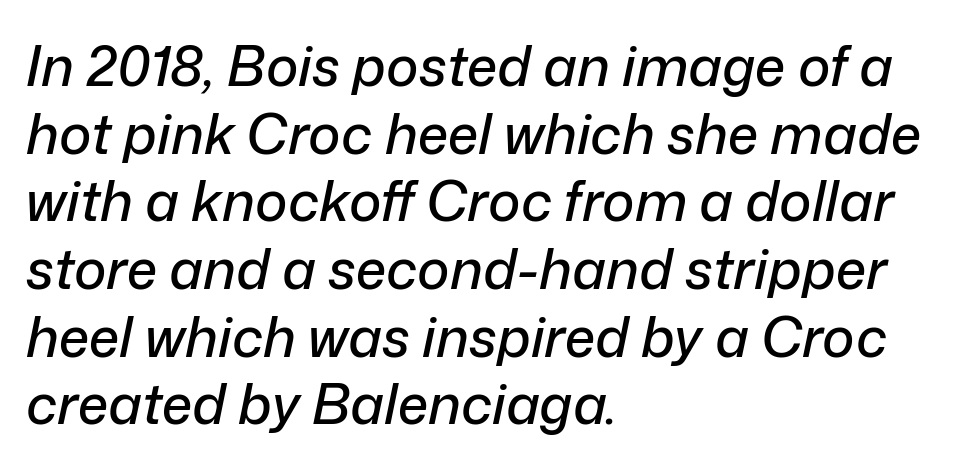
This rendering features lettering with no underline. How are the letters spaced? Ordinarily, with no added tracking. Is this a fixed-width face? No — the glyphs have proportional, varying widths. The setting favours the left margin, as ordinary paragraphs usually do. Is the type slanted? Yes — the strokes lean at a clear angle.
